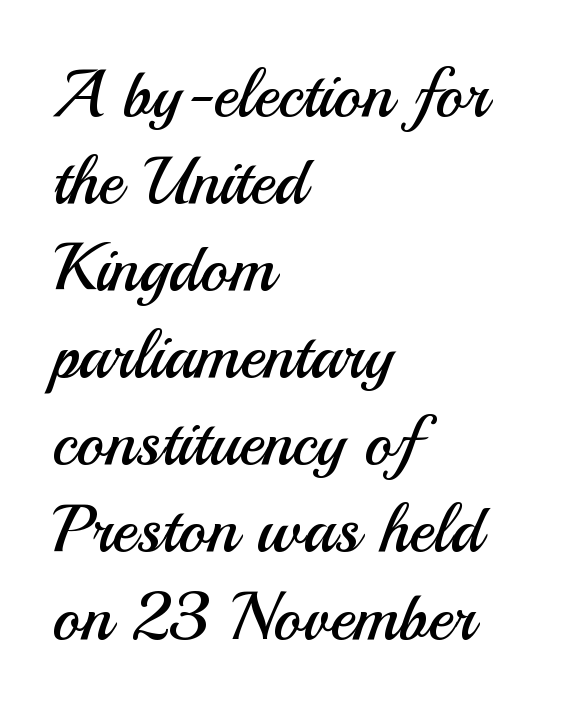
Vertical stems look standard width or narrower in stroke. Layout note: lines flush left. The text was rendered using a sans face with plain stroke endings. Underlining? Definitely not there. Nothing unusual about the tracking: characters are spaced as the font intends.
